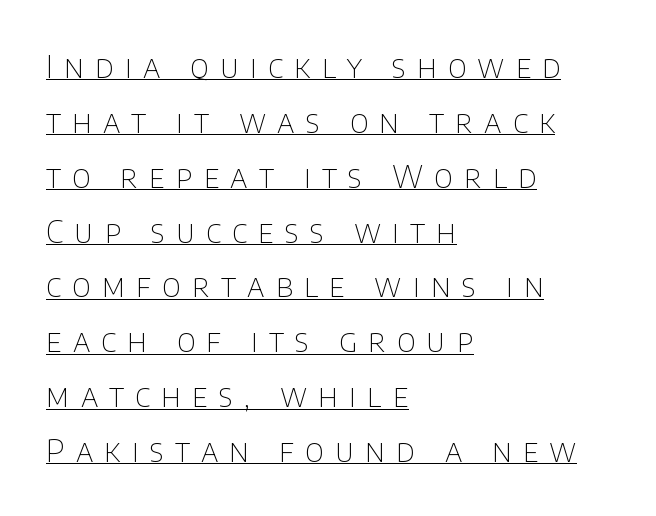
The image shows 31 px thin sans-serif type, upright; set left-aligned, line spacing 1.77x, unusually wide letter spacing (+0.36 em), underlined; low stroke contrast and a large x-height.
